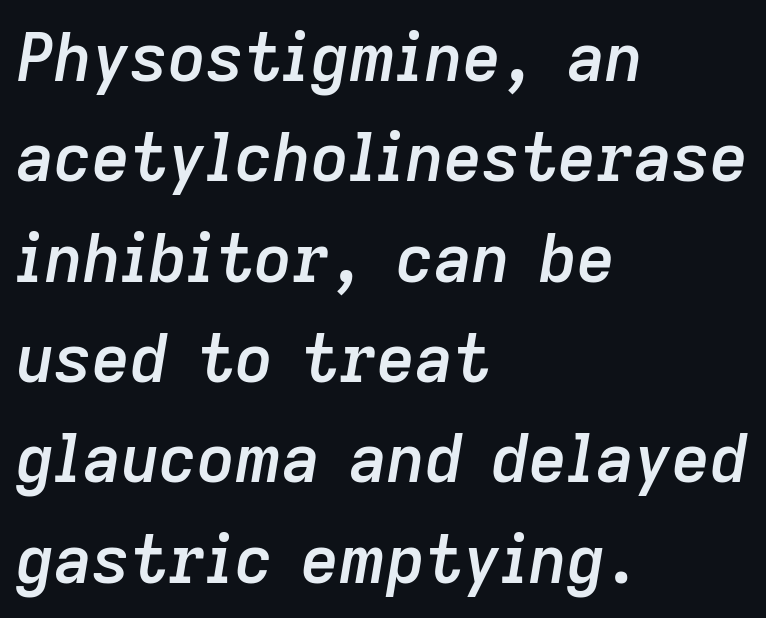
Q: Is the text bold? A: Semi-bold.
Q: Is the text italic (slanted)? A: Yes, it leans right by about 9 degrees.
Q: Is the text underlined? A: No.
Q: How is the paragraph aligned? A: Left-aligned.
Q: Is the spacing between letters normal or unusually wide? A: Normal.
Q: Is the spacing between lines tight, normal or loose? A: Normal.
Q: Width (condensed, normal, or wide)? A: Normal.
Q: Stroke contrast? A: Low.
Q: x-height? A: Medium.
Q: Monospaced? A: No.
